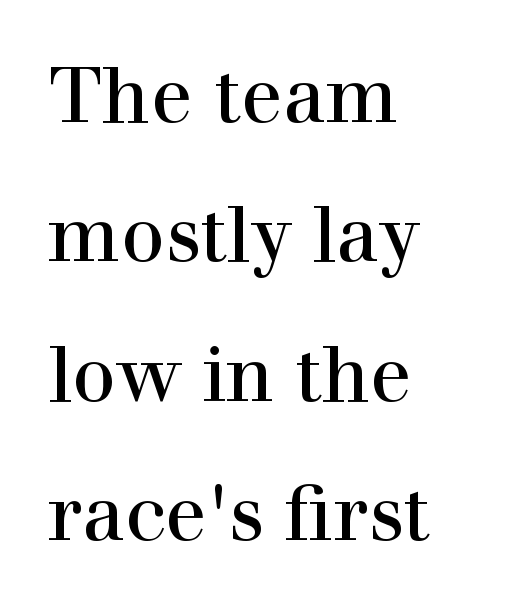
{"serif": "yes", "italic": "no", "bold": "no", "weight": "regular", "width": "normal", "stroke_contrast": "high", "x_height": "medium", "monospaced": "no", "underline": "no", "align": "left", "line_spacing_ratio": 1.81, "letter_spacing": "normal", "letter_spacing_em": 0.0, "glyph_px": 77}
